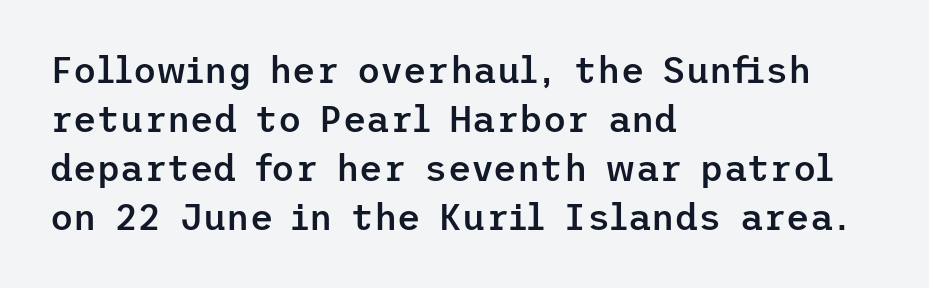
Horizontal bands of white between lines are of average thickness. Every character sits straight up, as roman type does. Nothing unusual about the tracking: characters are spaced as the font intends. Is the block centered? No — it sits flush against the left margin.
